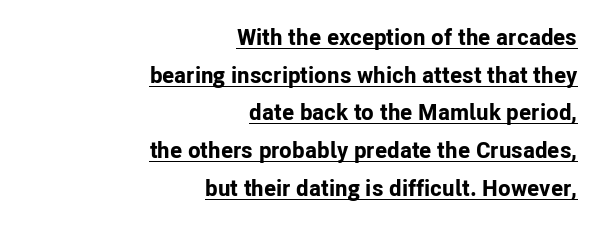
This sample uses plain, unmodified letter spacing. The lines are quadded right. Ascenders rise straight up at ninety degrees. The block of text has a typical density, with ordinary space between rows. The rendering uses the underline text-decoration.
